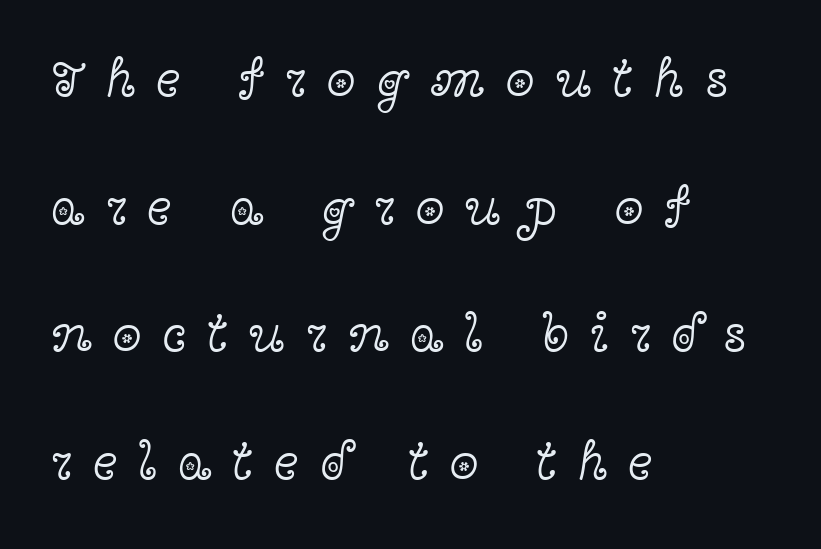
The image shows 53 px light, wide serif type; set left-aligned, loose line spacing (2.41x), unusually wide letter spacing (+0.39 em), not underlined; a medium x-height.
